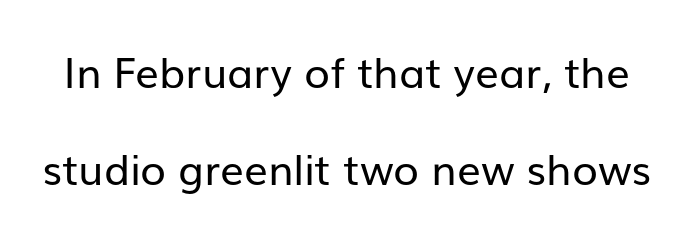
Q: Is the text bold? A: No.
Q: Is the text italic (slanted)? A: No, it is upright.
Q: Is the typeface a serif or a sans-serif typeface? A: Sans-serif.
Q: Is the text underlined? A: No.
Q: Is the spacing between letters normal or unusually wide? A: Normal.
Q: Is the spacing between lines tight, normal or loose? A: Loose.
Q: Width (condensed, normal, or wide)? A: Normal.
Q: Stroke contrast? A: Low.
Q: x-height? A: Medium.
Q: Monospaced? A: No.
